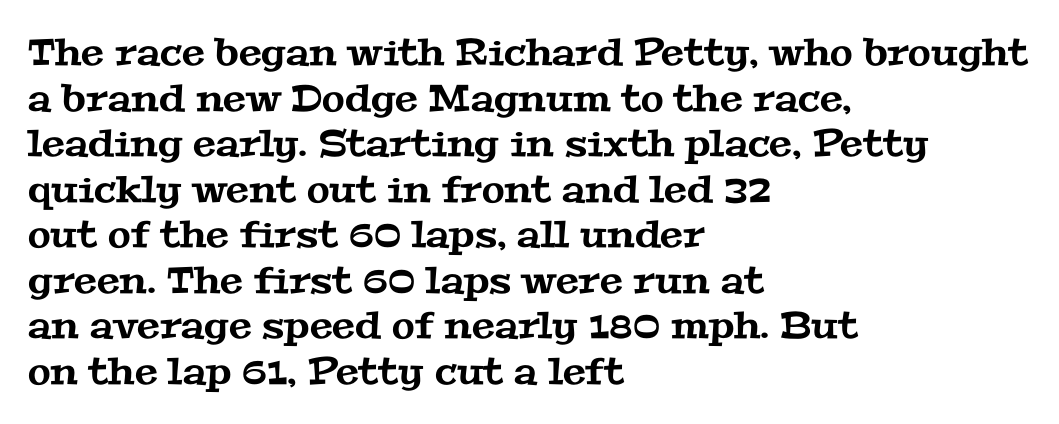
If you drew a ruler down the left edge, every line would touch it. The face used here is proportionally spaced, like ordinary book or web type. The face used here is rendered with its standard letterfit. Lines of text with bare space underneath. Does the type have serifs? Yes, each stem ends in a small foot.
